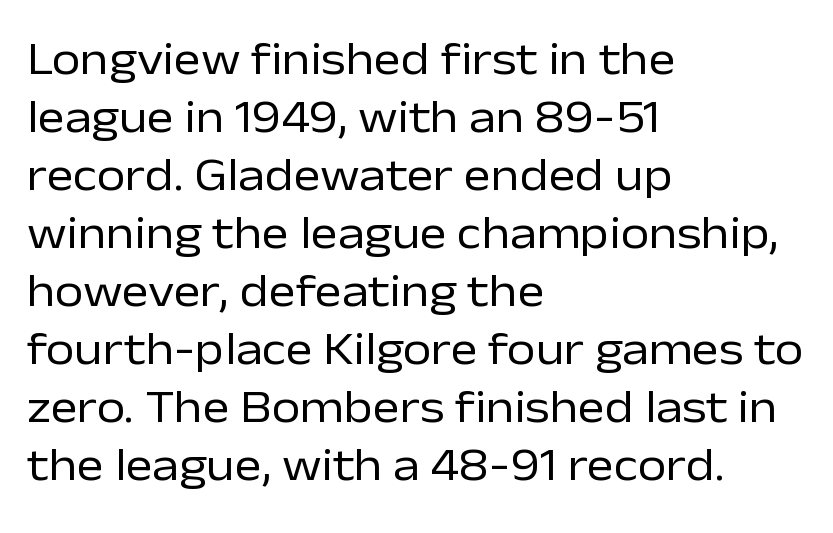
The image shows 46 px regular-weight sans-serif type, upright; set left-aligned, normal line spacing (1.26x), normal letter spacing, not underlined; low stroke contrast and a medium x-height.
